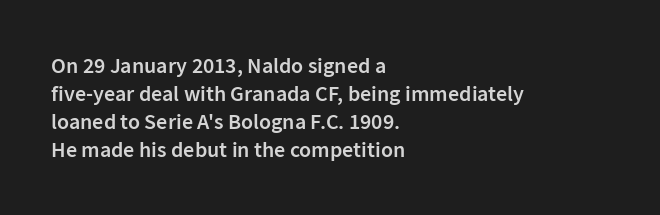
{"italic": "no", "bold": "semi", "underline": "no", "align": "left", "line_spacing": "normal", "line_spacing_ratio": 1.28, "letter_spacing": "normal", "letter_spacing_em": 0.0, "glyph_px": 22}
